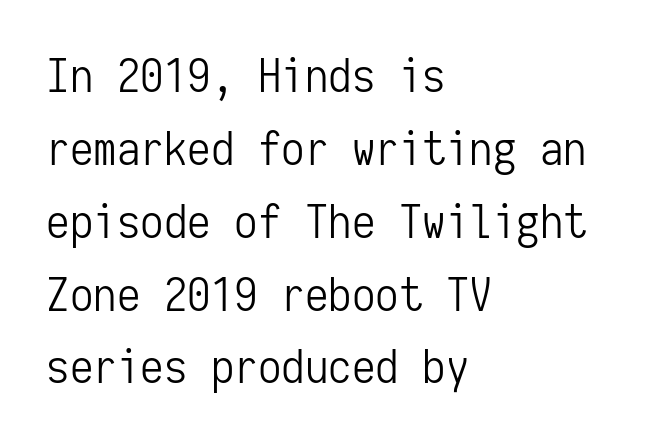
The image shows 47 px light, condensed sans-serif type, upright, monospaced; set left-aligned, normal line spacing (1.55x), normal letter spacing, not underlined; low stroke contrast and a medium x-height.
